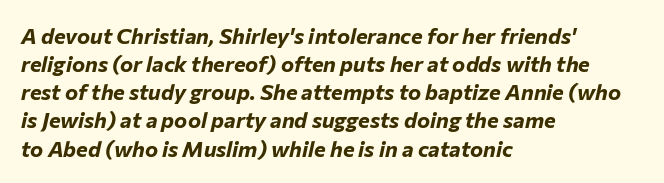
{"italic": "yes", "lean": "right", "slant_degrees": 12, "bold": "yes", "underline": "no", "align": "left", "line_spacing": "normal", "line_spacing_ratio": 1.28, "letter_spacing": "normal", "letter_spacing_em": 0.0, "glyph_px": 22}
